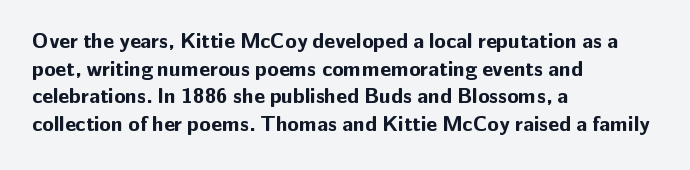
It's the straight-up-and-down kind of type. The words here are not underlined. Summary of vertical rhythm: regular, with standard interline spacing. Alignment: flush left. The rendering keeps characters at their native spacing.
